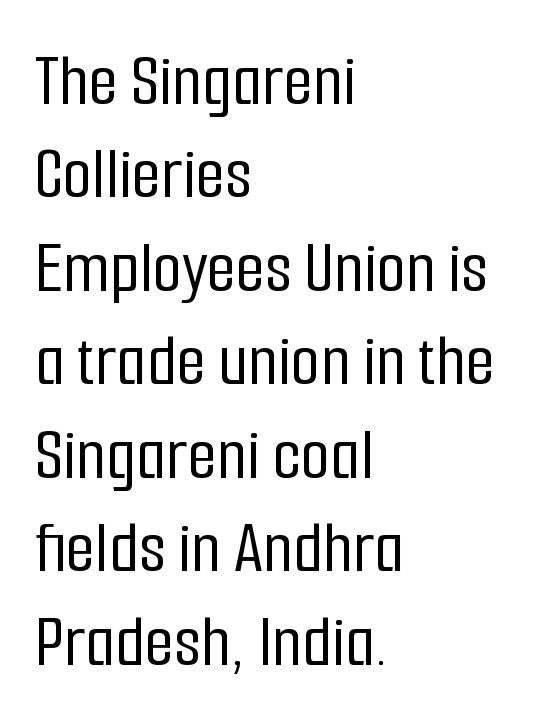
Q: Is the text italic (slanted)? A: No, it is upright.
Q: Is the typeface a serif or a sans-serif typeface? A: Sans-serif.
Q: Is the text underlined? A: No.
Q: How is the paragraph aligned? A: Left-aligned.
Q: Is the spacing between letters normal or unusually wide? A: Normal.
Q: Width (condensed, normal, or wide)? A: Condensed.
Q: Stroke contrast? A: Low.
Q: x-height? A: Medium.
Q: Monospaced? A: No.
